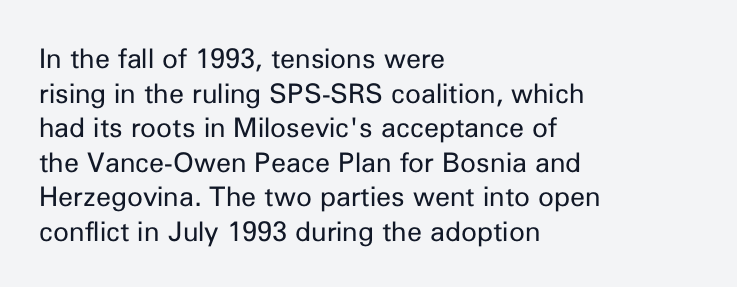
Q: Is the text bold? A: No.
Q: Is the text italic (slanted)? A: No, it is upright.
Q: Is the text underlined? A: No.
Q: How is the paragraph aligned? A: Left-aligned.
Q: Is the spacing between letters normal or unusually wide? A: Normal.
Q: Is the spacing between lines tight, normal or loose? A: Normal.
